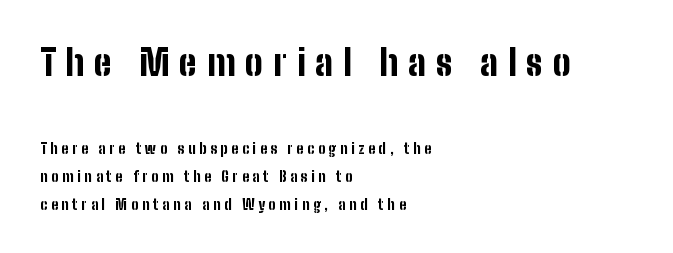
Q: Is the text bold? A: Yes.
Q: Is the text italic (slanted)? A: No, it is upright.
Q: Is the typeface a serif or a sans-serif typeface? A: Sans-serif.
Q: Is the text underlined? A: No.
Q: How is the paragraph aligned? A: Left-aligned.
Q: Is the spacing between letters normal or unusually wide? A: Unusually wide.
Q: Is the spacing between lines tight, normal or loose? A: Loose.
Q: Which block of text is set in a larger size, the first (top) or the second (bottom)? A: The first (top) one.
Q: Width (condensed, normal, or wide)? A: Condensed.
Q: Stroke contrast? A: Low.
Q: x-height? A: Medium.
Q: Monospaced? A: No.
